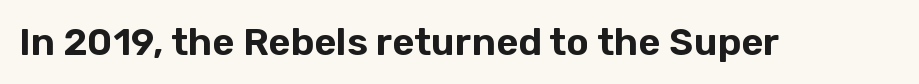
{"serif": "no", "italic": "no", "width": "normal", "stroke_contrast": "low", "x_height": "medium", "monospaced": "no", "underline": "no", "letter_spacing": "normal", "letter_spacing_em": 0.0, "glyph_px": 38}
